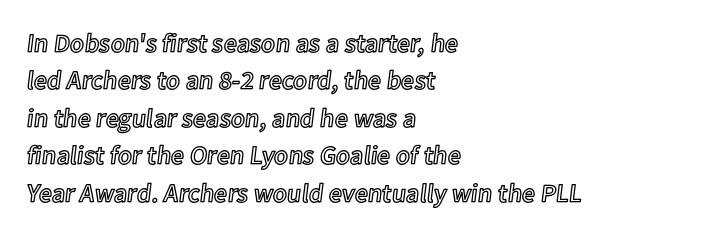
The image shows 26 px text type; set left-aligned, normal line spacing (1.44x), normal letter spacing, not underlined.
